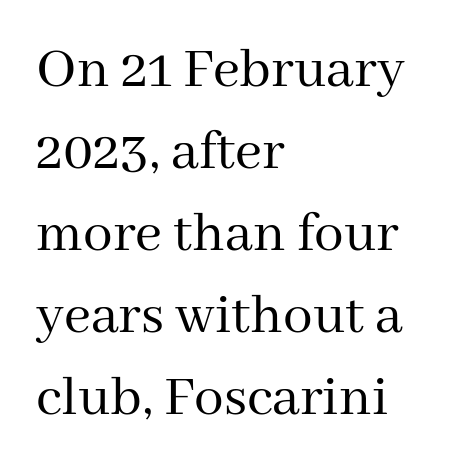
Alignment: flush left. Words float on clear page, feet unadorned. Honestly, the letter spacing is just normal — you wouldn't notice it. Look at the bottom of the vertical strokes: they flare into serifs here. The font's upright variant was chosen for this text.
